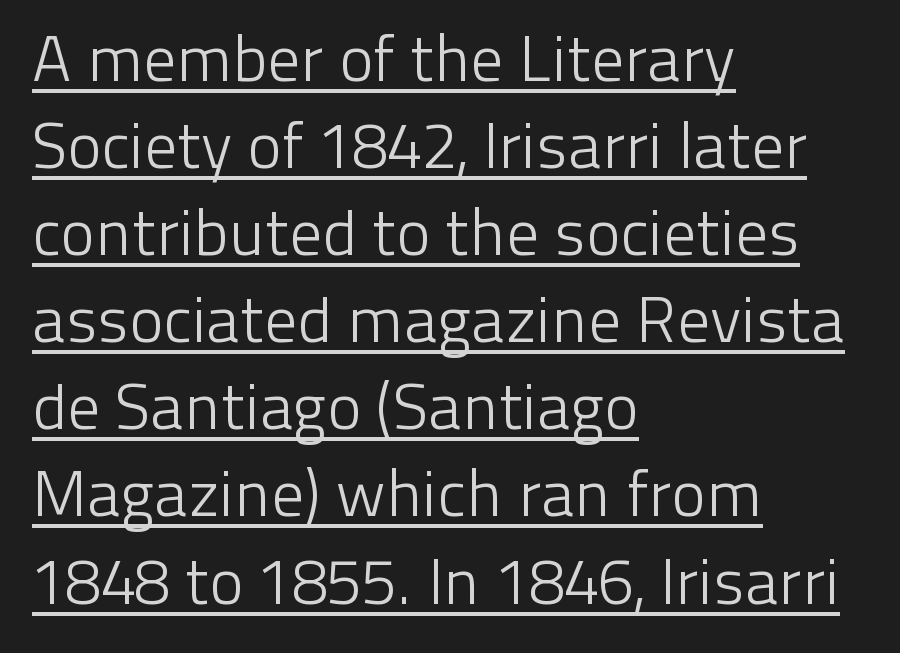
Spacing verdict: proportional, widths tailored to each character. You can tell it's not italic because the verticals are truly vertical. What decoration does the sample have? An underline. Stems and bowls with no extra thickness — not bold.
